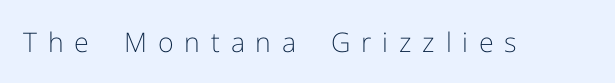
Q: Is the text bold? A: No.
Q: Is the text italic (slanted)? A: No, it is upright.
Q: Is the text underlined? A: No.
Q: Is the spacing between letters normal or unusually wide? A: Unusually wide.
